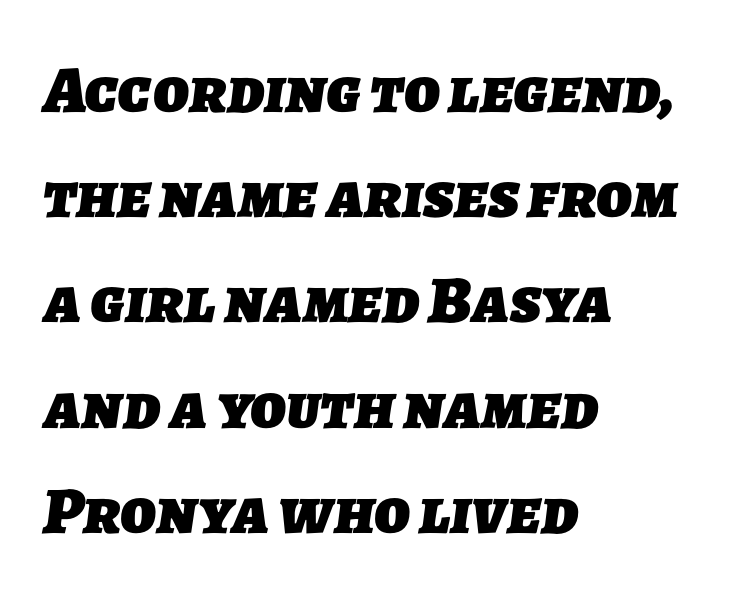
The ragged edge is on the right, which tells us the setting is flush left. The rendering keeps characters at their native spacing. The designer left line spacing at the default. A sans-serif font was chosen for this passage. Nobody drew a line under any word here. You could not count columns in this text — the font is proportionally spaced.
